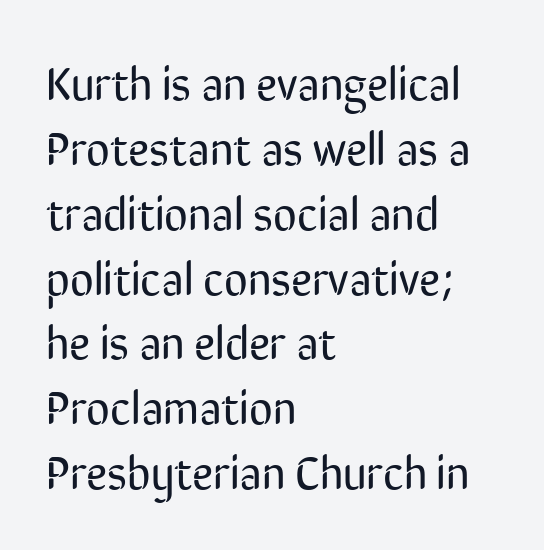
{"serif": "no", "italic": "no", "bold": "no", "weight": "regular", "width": "condensed", "stroke_contrast": "low", "x_height": "medium", "monospaced": "no", "underline": "no", "align": "left", "line_spacing": "normal", "line_spacing_ratio": 1.41, "letter_spacing": "normal", "letter_spacing_em": 0.0, "glyph_px": 46}
